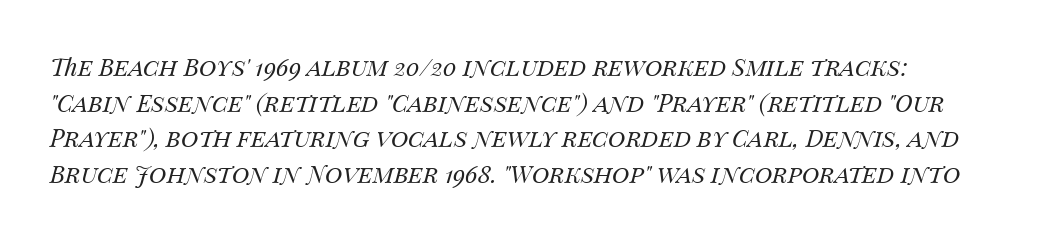
Descenders are the only things crossing below the line. Is this a heavy cut? Hardly; it is regular or lighter. Tracking here is standard; glyphs follow each other at the usual distance. The leading is moderate, giving the passage an even texture. Is the type slanted? Yes — the strokes lean at a clear angle.
